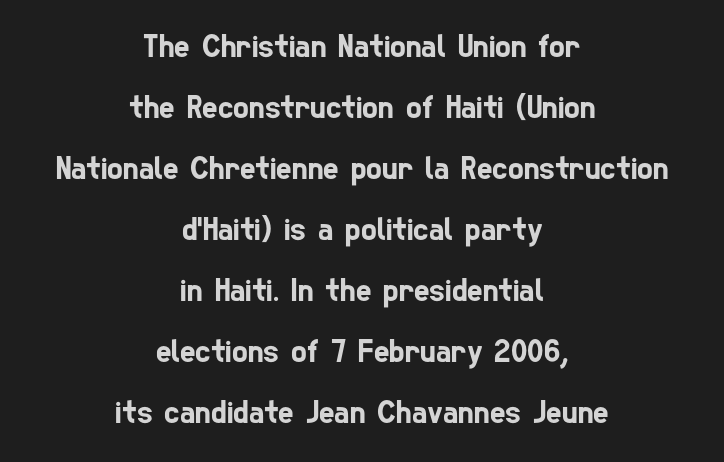
Neither beginnings nor endings align; midpoints do. The glyphs in this specimen are sans serif. These lines are rendered in a variable-pitch font. Clear beneath every line of the passage. Observe the ordinary spacing: letters are neighbours, not strangers.
